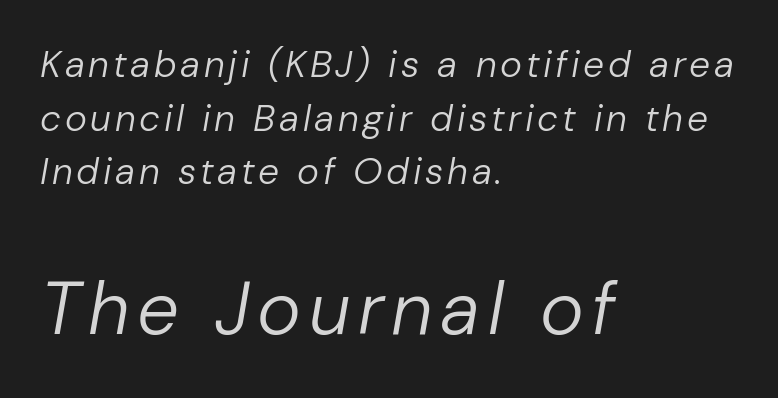
The image shows 74 px regular-weight type, italic (leaning right); set left-aligned, normal line spacing (1.45x), not underlined; the second (bottom) block is 2.0x larger; low stroke contrast and a medium x-height.
